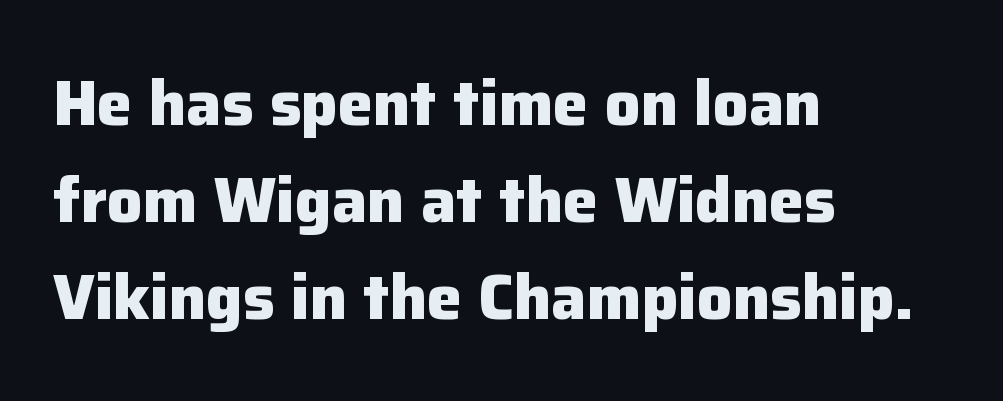
The image shows 63 px heavy sans-serif type, upright; set left-aligned, normal line spacing (1.54x), normal letter spacing, not underlined; low stroke contrast and a medium x-height.
